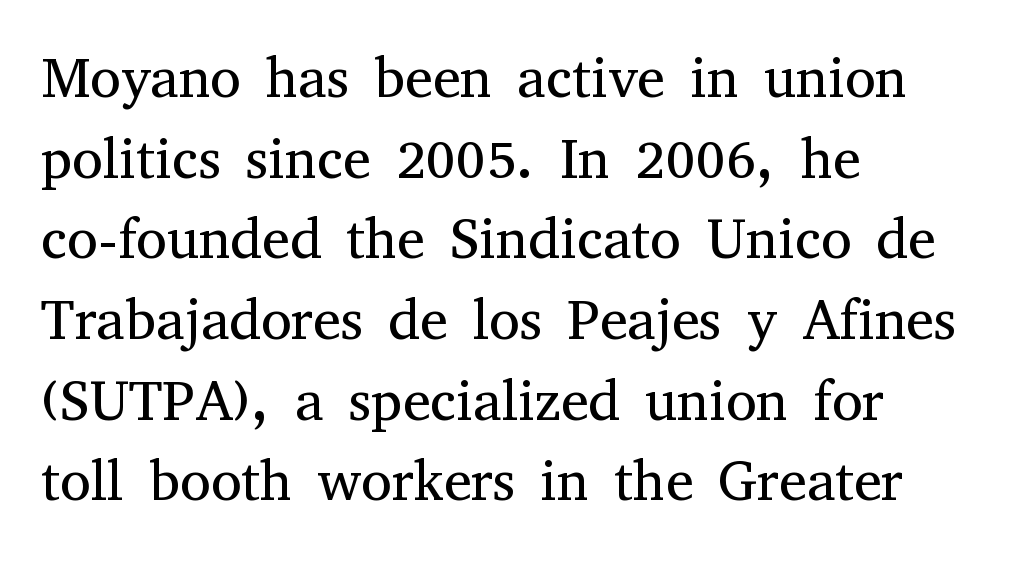
Q: Is the text bold? A: No.
Q: Is the text italic (slanted)? A: No, it is upright.
Q: Is the typeface a serif or a sans-serif typeface? A: Serif.
Q: Is the text underlined? A: No.
Q: How is the paragraph aligned? A: Left-aligned.
Q: Is the spacing between letters normal or unusually wide? A: Normal.
Q: Is the spacing between lines tight, normal or loose? A: Normal.
Q: Width (condensed, normal, or wide)? A: Normal.
Q: Stroke contrast? A: Medium.
Q: x-height? A: Medium.
Q: Monospaced? A: No.
